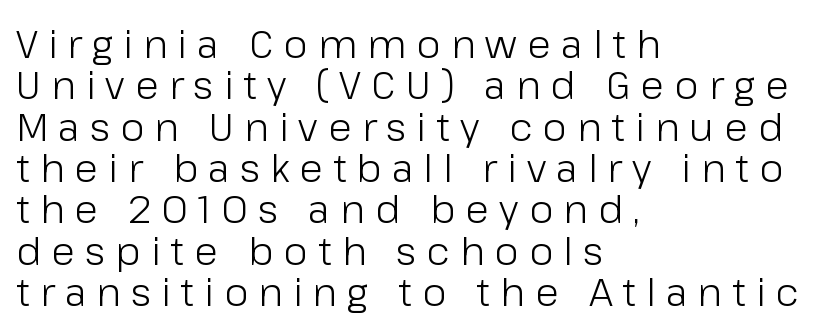
{"serif": "no", "italic": "no", "bold": "no", "weight": "light", "width": "normal", "stroke_contrast": "low", "x_height": "medium", "monospaced": "no", "underline": "no", "align": "left", "line_spacing": "tight", "line_spacing_ratio": 1.06, "letter_spacing": "wide", "letter_spacing_em": 0.26, "glyph_px": 39}
